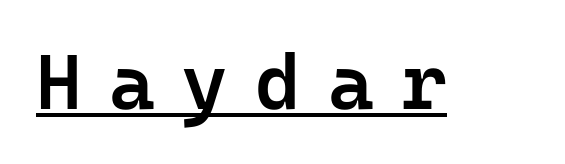
Q: Is the text bold? A: Semi-bold.
Q: Is the text italic (slanted)? A: No, it is upright.
Q: Is the typeface a serif or a sans-serif typeface? A: Sans-serif.
Q: Is the text underlined? A: Yes.
Q: Is the spacing between letters normal or unusually wide? A: Unusually wide.
Q: Width (condensed, normal, or wide)? A: Normal.
Q: Stroke contrast? A: Low.
Q: x-height? A: Medium.
